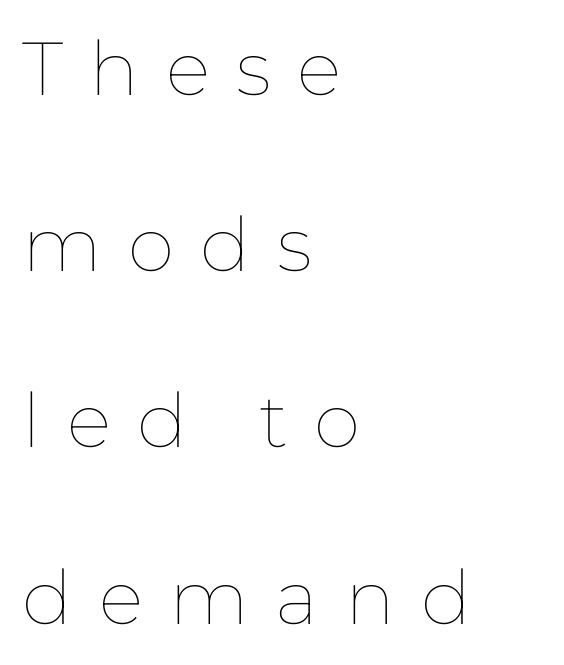
{"italic": "no", "bold": "no", "weight": "thin", "width": "normal", "stroke_contrast": "low", "x_height": "medium", "monospaced": "no", "underline": "no", "align": "left", "line_spacing": "loose", "line_spacing_ratio": 2.35, "letter_spacing": "wide", "letter_spacing_em": 0.35, "glyph_px": 75}
